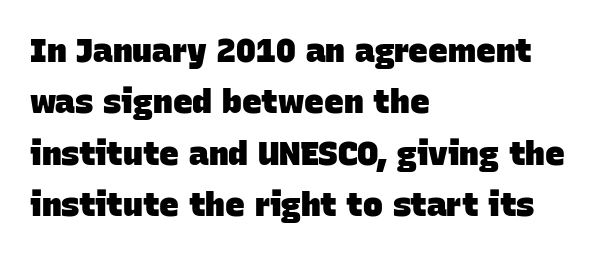
The image shows 33 px heavy sans-serif type; set left-aligned, normal line spacing (1.56x), normal letter spacing, not underlined; low stroke contrast and a large x-height.
